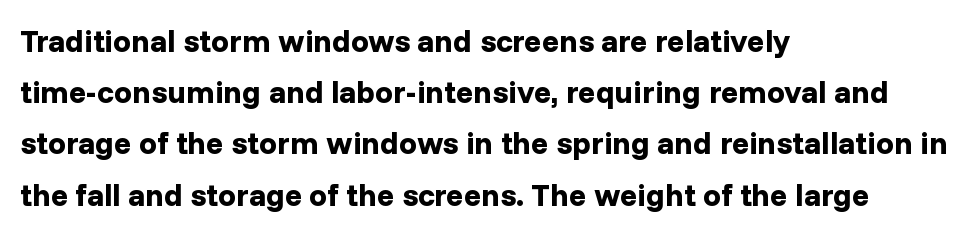
Q: Is the text bold? A: Yes.
Q: Is the text italic (slanted)? A: No, it is upright.
Q: Is the typeface a serif or a sans-serif typeface? A: Sans-serif.
Q: Is the text underlined? A: No.
Q: How is the paragraph aligned? A: Left-aligned.
Q: Is the spacing between letters normal or unusually wide? A: Normal.
Q: Is the spacing between lines tight, normal or loose? A: Normal.
Q: Width (condensed, normal, or wide)? A: Normal.
Q: Stroke contrast? A: Low.
Q: x-height? A: Medium.
Q: Monospaced? A: No.
